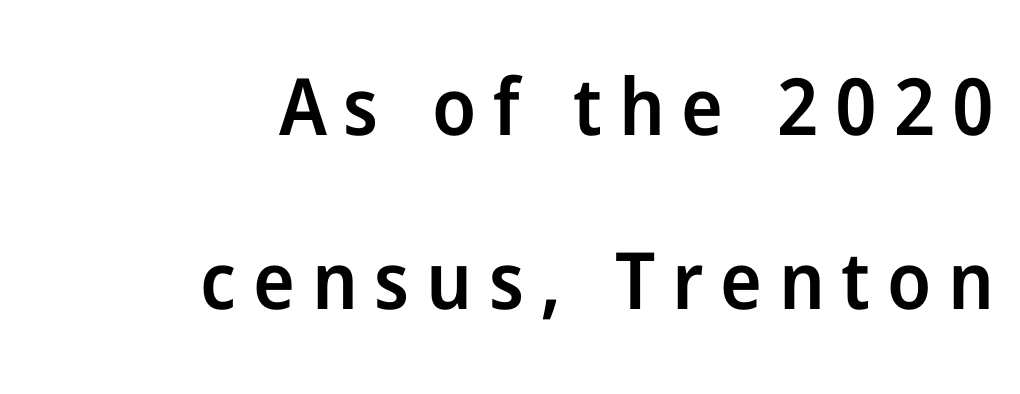
Q: Is the text bold? A: Semi-bold.
Q: Is the text italic (slanted)? A: No, it is upright.
Q: Is the typeface a serif or a sans-serif typeface? A: Sans-serif.
Q: Is the text underlined? A: No.
Q: How is the paragraph aligned? A: Right-aligned.
Q: Is the spacing between letters normal or unusually wide? A: Unusually wide.
Q: Is the spacing between lines tight, normal or loose? A: Loose.
Q: Width (condensed, normal, or wide)? A: Normal.
Q: Stroke contrast? A: Low.
Q: x-height? A: Medium.
Q: Monospaced? A: No.
